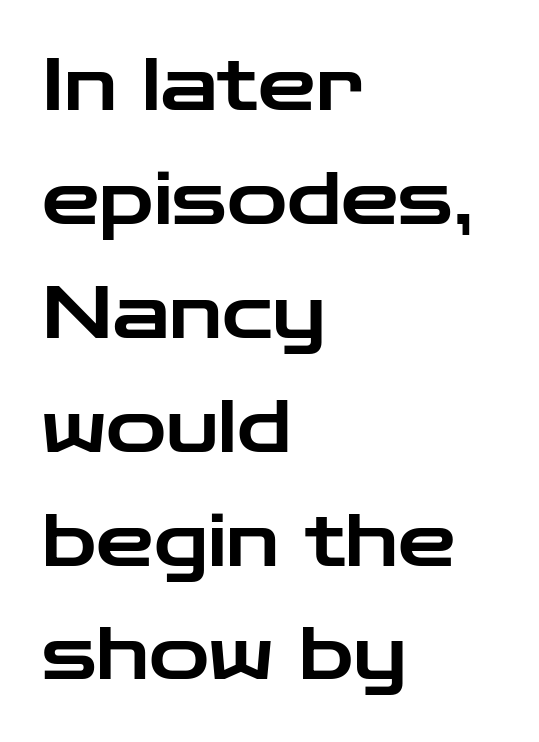
Q: Is the text italic (slanted)? A: No, it is upright.
Q: Is the typeface a serif or a sans-serif typeface? A: Sans-serif.
Q: Is the text underlined? A: No.
Q: How is the paragraph aligned? A: Left-aligned.
Q: Is the spacing between letters normal or unusually wide? A: Normal.
Q: Is the spacing between lines tight, normal or loose? A: Normal.
Q: Width (condensed, normal, or wide)? A: Wide.
Q: Stroke contrast? A: Low.
Q: x-height? A: Medium.
Q: Monospaced? A: No.
